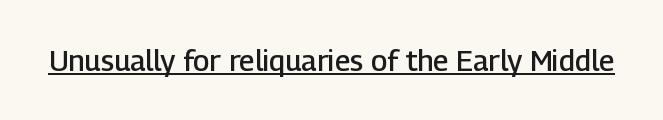
Q: Is the text bold? A: Semi-bold.
Q: Is the text italic (slanted)? A: No, it is upright.
Q: Is the typeface a serif or a sans-serif typeface? A: Sans-serif.
Q: Is the text underlined? A: Yes.
Q: Is the spacing between letters normal or unusually wide? A: Normal.
Q: Width (condensed, normal, or wide)? A: Normal.
Q: Stroke contrast? A: Low.
Q: x-height? A: Medium.
Q: Monospaced? A: No.
